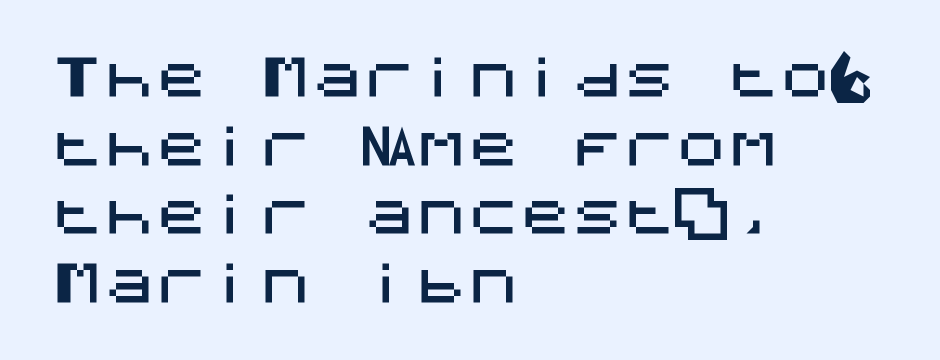
A classic flush-left, rag-right setting is used for this passage. Has an underline been added? It has not. To sum up the face: it is a sans, with no serifs. The letterforms sit shoulder to shoulder at normal distance. The rows are spaced the way most documents space them. Rendered with straight, roman letterforms.
